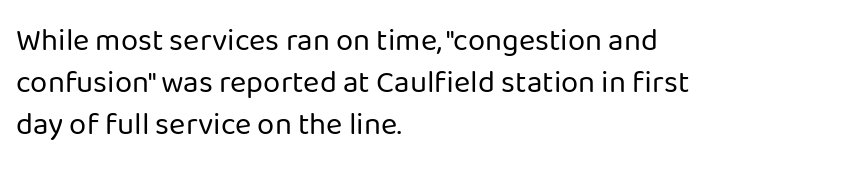
The image shows 31 px regular-weight sans-serif type, upright; set left-aligned, normal line spacing (1.36x), normal letter spacing, not underlined; low stroke contrast and a medium x-height.
